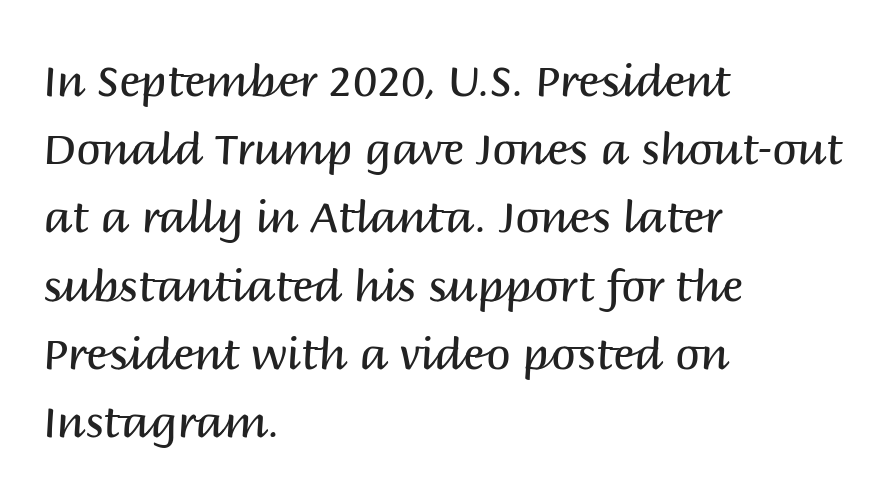
On a weight scale, this lands at 450 or below. The setting favours the left margin, as ordinary paragraphs usually do. Font category for this specimen: sans-serif. The letterforms sit shoulder to shoulder at normal distance.
